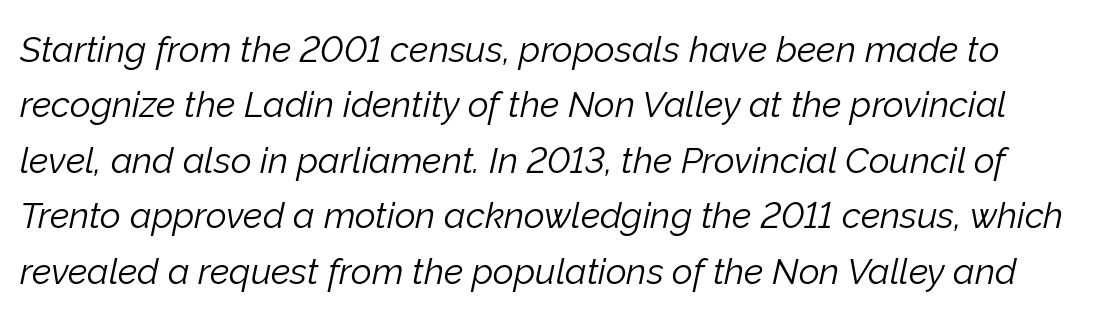
{"italic": "yes", "lean": "right", "slant_degrees": 12, "bold": "no", "weight": "light", "width": "normal", "stroke_contrast": "low", "x_height": "medium", "monospaced": "no", "underline": "no", "line_spacing": "normal", "line_spacing_ratio": 1.54, "letter_spacing": "normal", "letter_spacing_em": 0.0, "glyph_px": 36}
